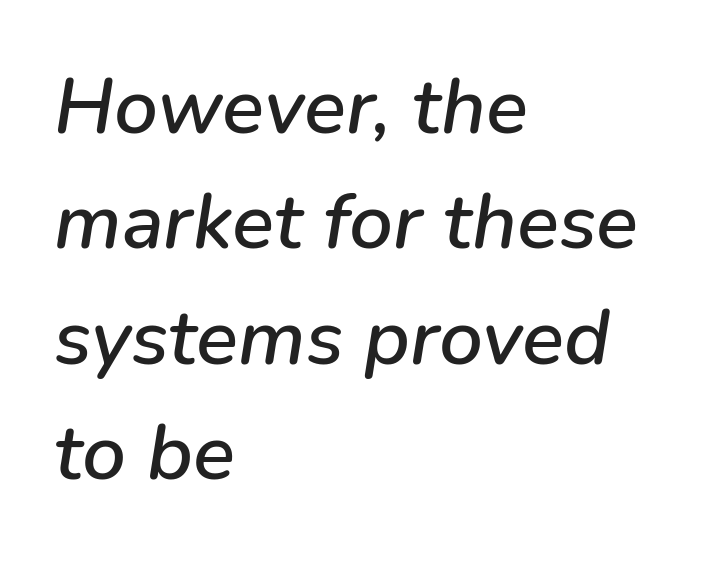
Letters rest on an invisible, unmarked baseline. Line spacing here is normal. In CSS terms this would be text-align: left. The glyphs look as if they've been sheared to an angle.
